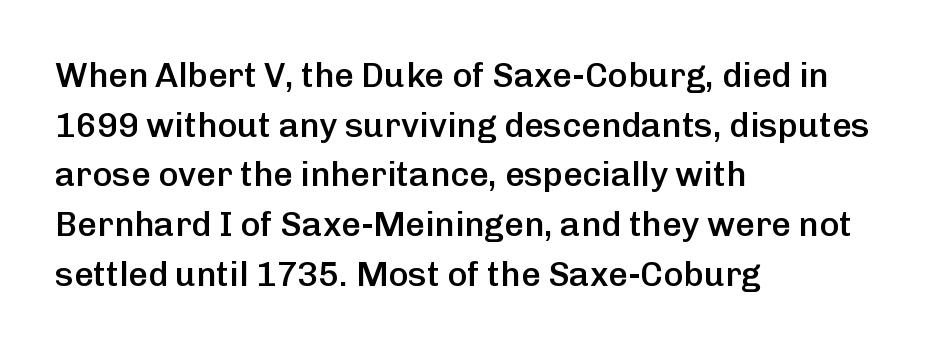
{"serif": "no", "italic": "no", "bold": "semi", "weight": "semibold", "width": "normal", "stroke_contrast": "low", "x_height": "medium", "monospaced": "no", "underline": "no", "align": "left", "line_spacing": "normal", "line_spacing_ratio": 1.46, "letter_spacing": "normal", "letter_spacing_em": 0.0, "glyph_px": 34}
